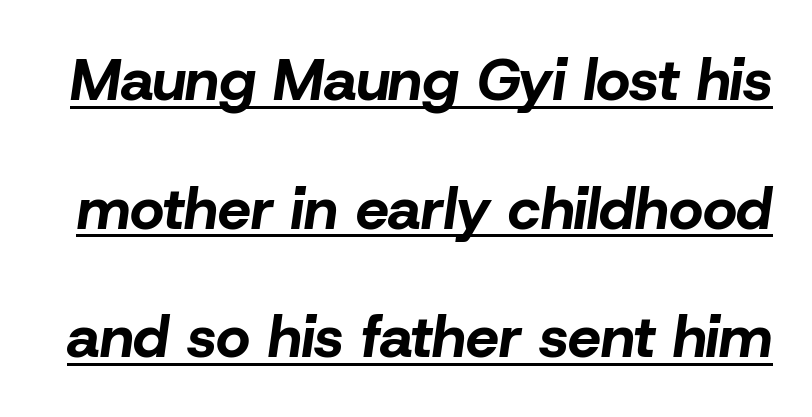
The image shows 59 px bold type, italic (leaning right); set loose line spacing (2.18x), normal letter spacing, underlined; low stroke contrast and a medium x-height.
